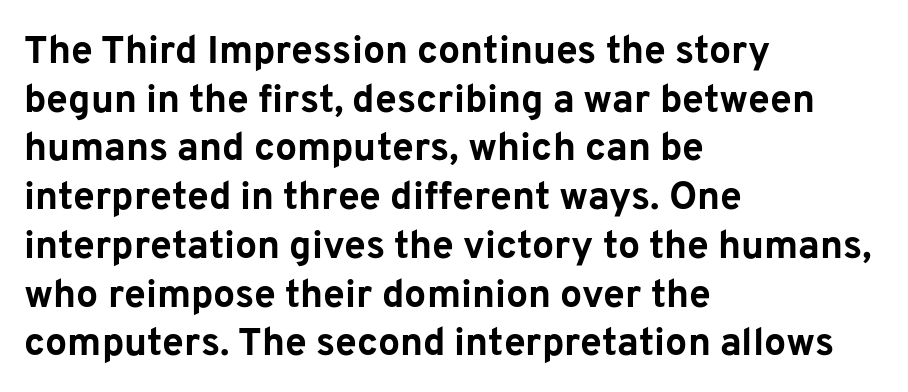
Chunky letters — that's bold for sure. Style check: upright. What's the leading like? Ordinary, nothing unusual. Each line starts at the same left margin while the right side varies.
